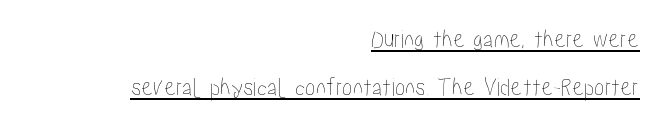
Q: Is the text italic (slanted)? A: No, it is upright.
Q: Is the text underlined? A: Yes.
Q: How is the paragraph aligned? A: Right-aligned.
Q: Is the spacing between letters normal or unusually wide? A: Normal.
